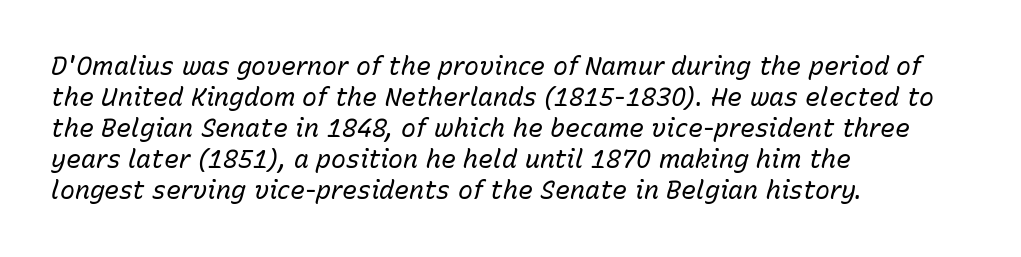
The glyphs look as if they've been sheared to an angle. Each word holds together tightly as a unit, with standard inter-letter gaps. A student would call this left alignment; a typographer would say flush left, rag right. The specimen omits any rule beneath the text block's lines. Is the type heavy? It reads as light-to-regular instead.
